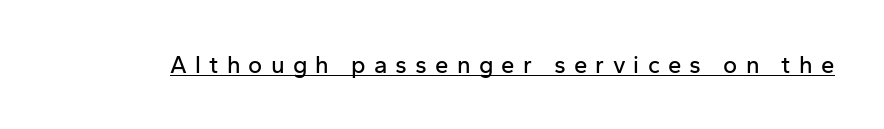
{"italic": "no", "underline": "yes", "letter_spacing": "wide", "letter_spacing_em": 0.34, "glyph_px": 24}
